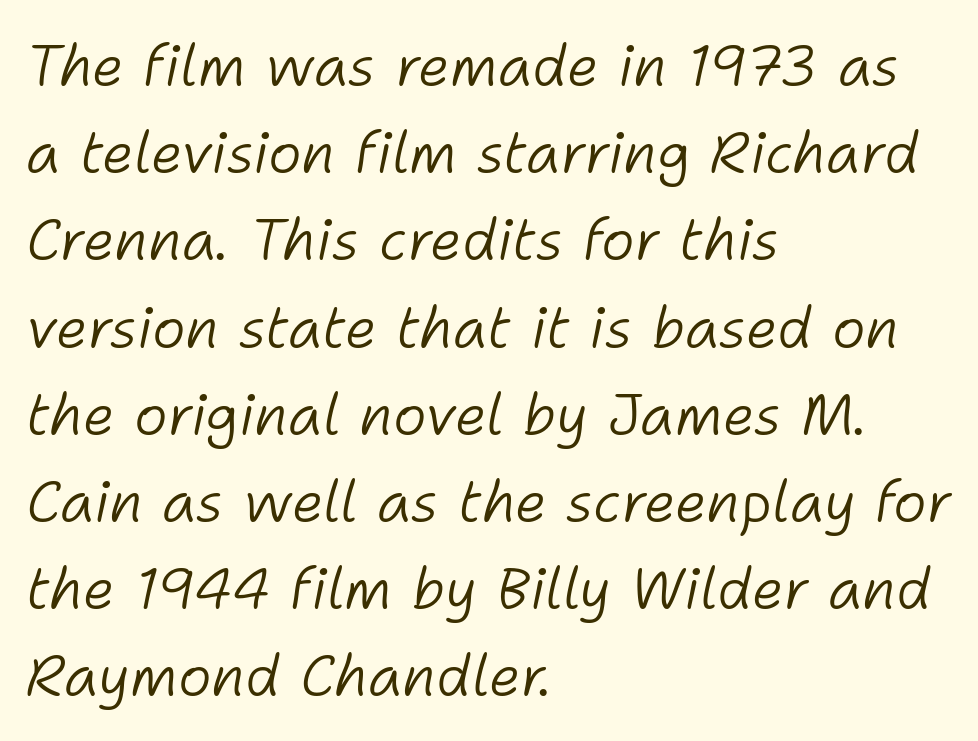
The image shows 57 px light type, italic (leaning right); set left-aligned, normal line spacing (1.53x), normal letter spacing, not underlined; low stroke contrast and a medium x-height.
